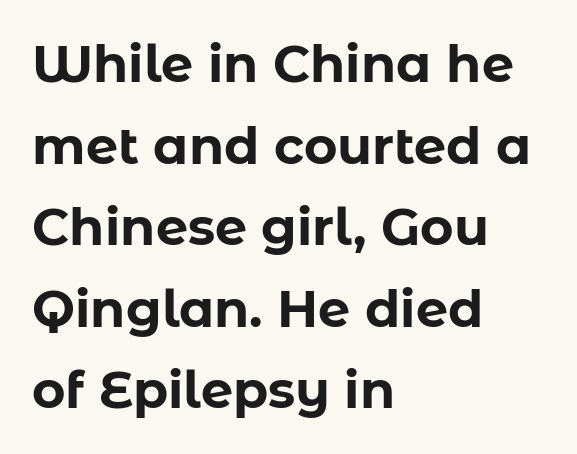
Q: Is the text bold? A: Yes.
Q: Is the text italic (slanted)? A: No, it is upright.
Q: Is the typeface a serif or a sans-serif typeface? A: Sans-serif.
Q: Is the text underlined? A: No.
Q: How is the paragraph aligned? A: Left-aligned.
Q: Is the spacing between letters normal or unusually wide? A: Normal.
Q: Is the spacing between lines tight, normal or loose? A: Normal.
Q: Width (condensed, normal, or wide)? A: Normal.
Q: Stroke contrast? A: Low.
Q: x-height? A: Medium.
Q: Monospaced? A: No.
